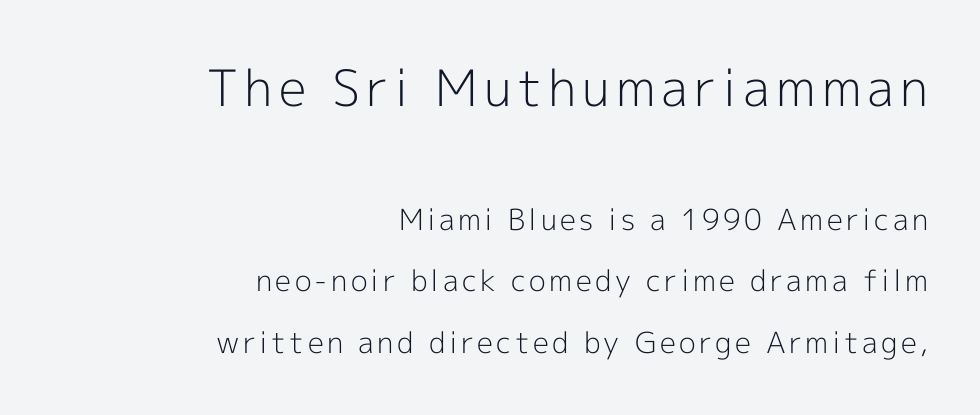
Q: Is the text bold? A: No.
Q: Is the text italic (slanted)? A: No, it is upright.
Q: Is the typeface a serif or a sans-serif typeface? A: Sans-serif.
Q: Is the text underlined? A: No.
Q: How is the paragraph aligned? A: Right-aligned.
Q: Is the spacing between lines tight, normal or loose? A: Loose.
Q: Which block of text is set in a larger size, the first (top) or the second (bottom)? A: The first (top) one.
Q: Width (condensed, normal, or wide)? A: Normal.
Q: x-height? A: Medium.
Q: Monospaced? A: No.
